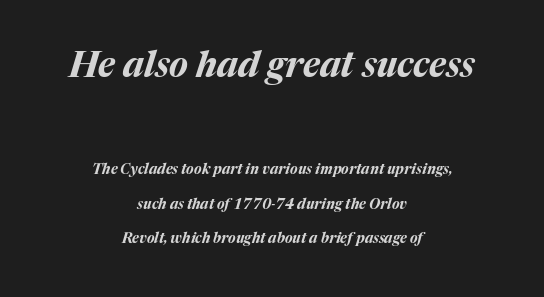
Tracking value appears to be zero — textbook default spacing. This sample has the flowing, uneven cadence of proportional lettering. Strong, thick strokes mark this as bold type. No word sits above an underline. Bigger letters appear in the top chunk; the bottom chunk is reduced. The passage shown stacks its lines with a broad gap.
